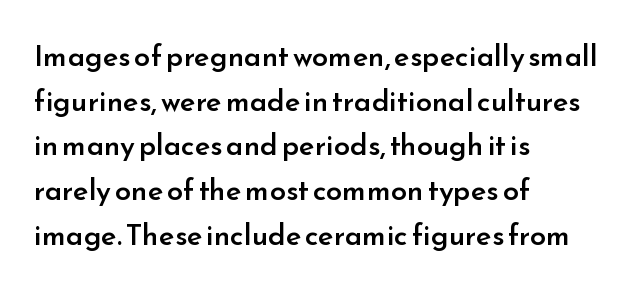
The image shows 29 px semibold sans-serif type, upright; set left-aligned, normal line spacing (1.54x), normal letter spacing, not underlined; low stroke contrast and a small x-height.
